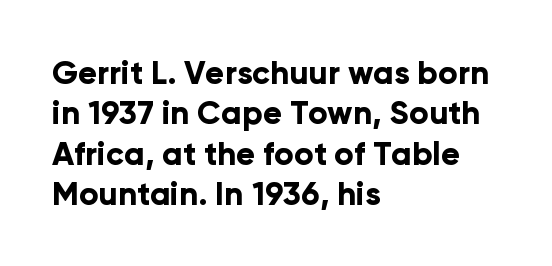
The image shows 32 px bold sans-serif type, upright; set left-aligned, normal line spacing (1.26x), normal letter spacing, not underlined; low stroke contrast and a medium x-height.
